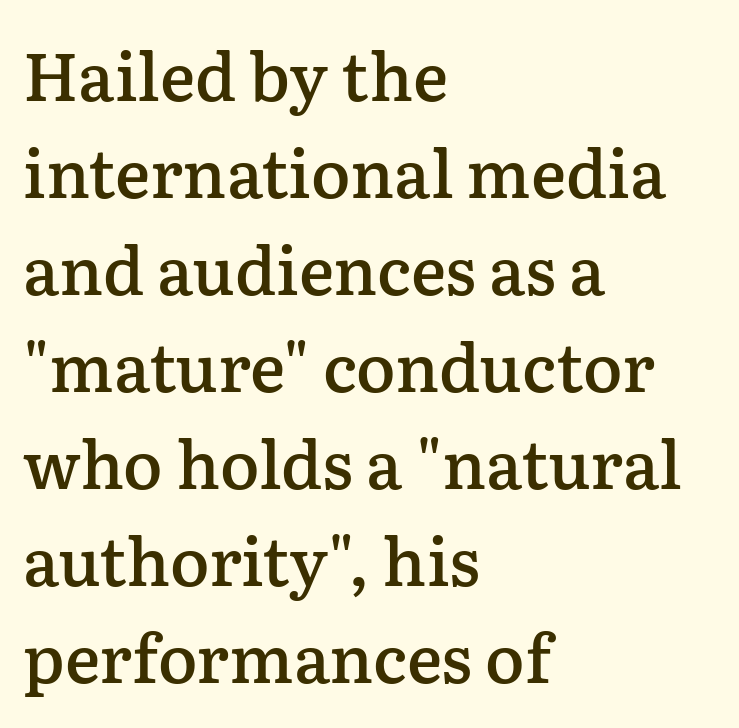
{"serif": "yes", "italic": "no", "bold": "semi", "weight": "semibold", "width": "normal", "stroke_contrast": "low", "x_height": "medium", "monospaced": "no", "underline": "no", "align": "left", "line_spacing": "normal", "line_spacing_ratio": 1.47, "letter_spacing": "normal", "letter_spacing_em": 0.0, "glyph_px": 66}
